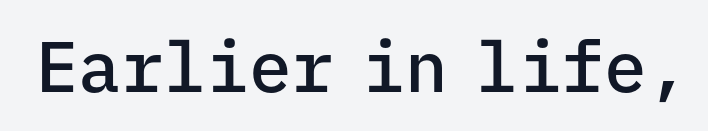
The image shows 71 px semibold sans-serif type, upright, monospaced; set normal letter spacing, not underlined; low stroke contrast and a medium x-height.
